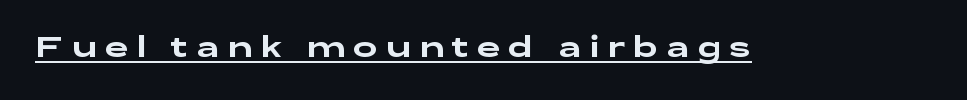
The image shows 29 px wide sans-serif type, upright; set unusually wide letter spacing (+0.28 em), underlined; low stroke contrast and a medium x-height.
